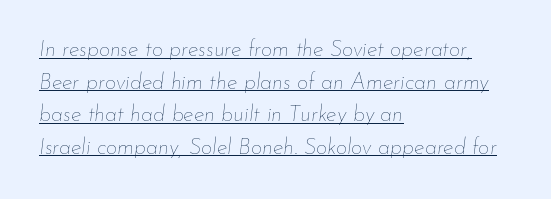
{"italic": "yes", "lean": "right", "slant_degrees": 7, "bold": "no", "underline": "yes", "align": "left", "line_spacing": "normal", "line_spacing_ratio": 1.48, "letter_spacing": "normal", "letter_spacing_em": 0.0, "glyph_px": 22}
